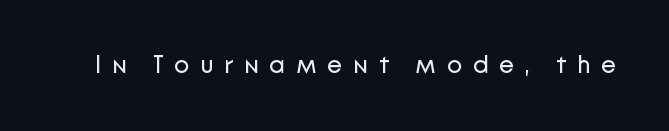
The image shows 25 px text type, upright; set unusually wide letter spacing (+0.43 em), not underlined.
